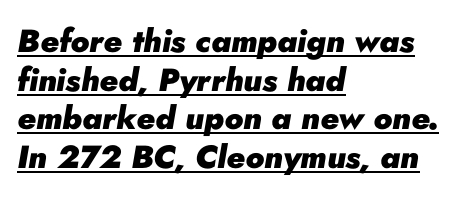
Inter-character spacing is left at the font's built-in metrics. On the weight axis this lands at bold, roughly 700. You could not count columns in this text — the font is proportionally spaced. A classic flush-left, rag-right setting is used for this passage.
